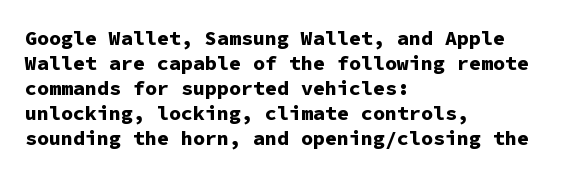
{"italic": "no", "bold": "yes", "underline": "no", "align": "left", "line_spacing": "normal", "line_spacing_ratio": 1.25, "letter_spacing": "normal", "letter_spacing_em": 0.0, "glyph_px": 20}
